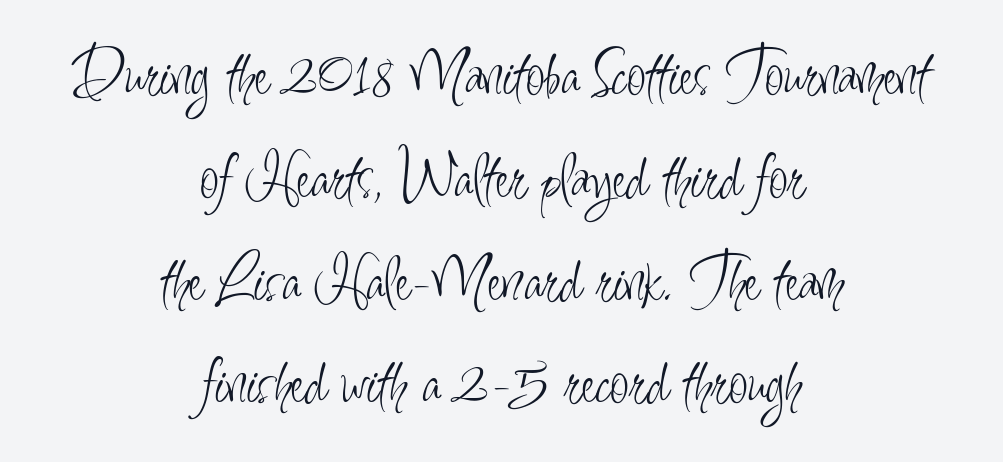
The image shows 69 px light, condensed sans-serif type; set centered, normal line spacing (1.49x), normal letter spacing, not underlined; low stroke contrast and a small x-height.
